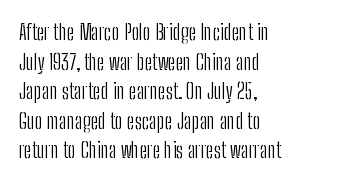
The image shows 21 px text type, upright; set left-aligned, normal line spacing (1.41x), normal letter spacing, not underlined.
